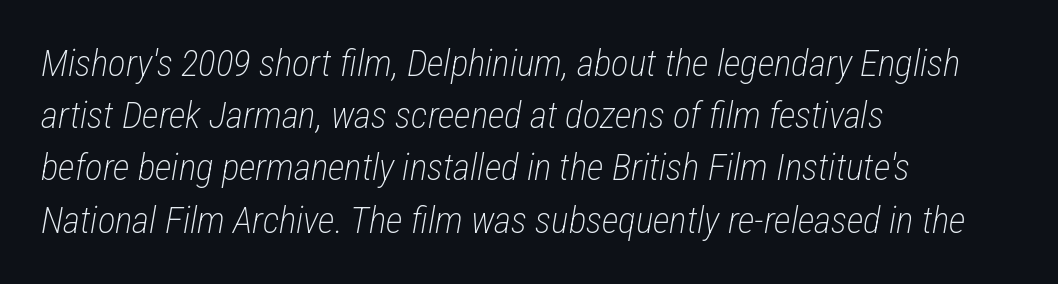
Q: Is the text bold? A: No.
Q: Is the text italic (slanted)? A: Yes, it leans right by about 12 degrees.
Q: Is the text underlined? A: No.
Q: How is the paragraph aligned? A: Left-aligned.
Q: Is the spacing between letters normal or unusually wide? A: Normal.
Q: Is the spacing between lines tight, normal or loose? A: Normal.
Q: Width (condensed, normal, or wide)? A: Condensed.
Q: Stroke contrast? A: Low.
Q: x-height? A: Medium.
Q: Monospaced? A: No.
